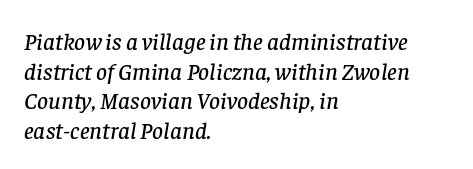
Q: Is the text italic (slanted)? A: Yes, it leans right by about 8 degrees.
Q: Is the text underlined? A: No.
Q: How is the paragraph aligned? A: Left-aligned.
Q: Is the spacing between letters normal or unusually wide? A: Normal.
